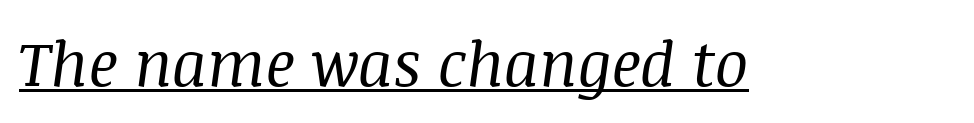
{"serif": "yes", "italic": "yes", "lean": "right", "slant_degrees": 8, "bold": "no", "weight": "regular", "width": "normal", "stroke_contrast": "medium", "x_height": "large", "monospaced": "no", "underline": "yes", "letter_spacing": "normal", "letter_spacing_em": 0.0, "glyph_px": 62}
